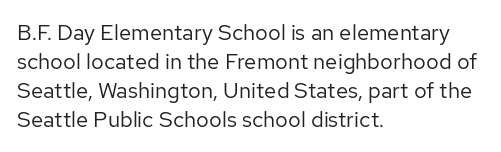
{"italic": "no", "bold": "no", "underline": "no", "align": "left", "line_spacing": "normal", "line_spacing_ratio": 1.32, "letter_spacing": "normal", "letter_spacing_em": 0.0, "glyph_px": 22}
